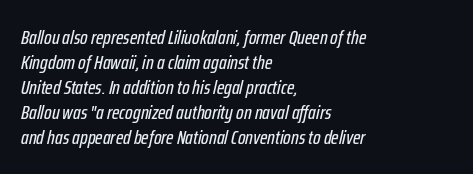
The image shows 20 px text type, italic (leaning right); set left-aligned, normal line spacing (1.25x), normal letter spacing, not underlined.
